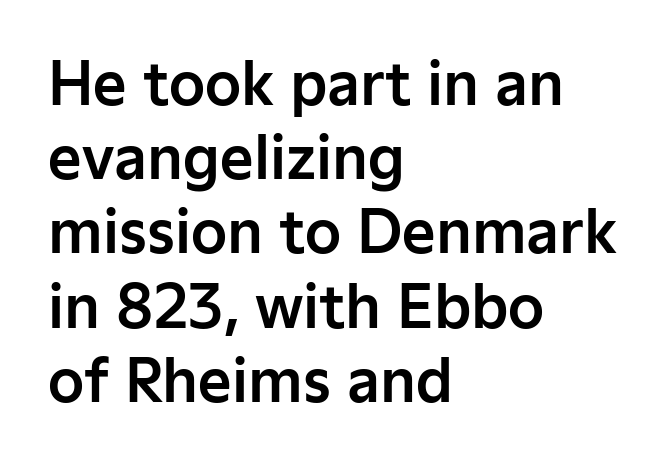
The typography opts for an upright posture over an oblique one. The area under the type is left untouched. The typeface chosen for these lines omits serifs. In terms of letterspacing, this is plain default setting.
